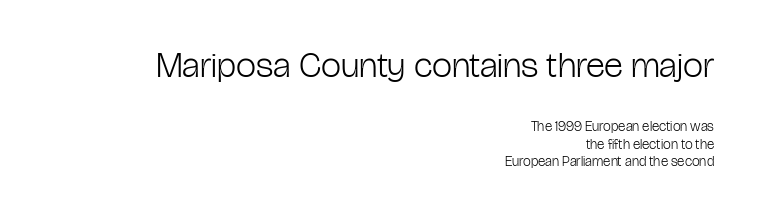
Glyph-to-glyph distance matches everyday printed text. The face used here is proportionally spaced, like ordinary book or web type. The baseline area is clear. The designer left line spacing at the default. If you squint, the top block still reads clearly — it's the larger of the two. Right-aligned paragraph, ragged on the left.
